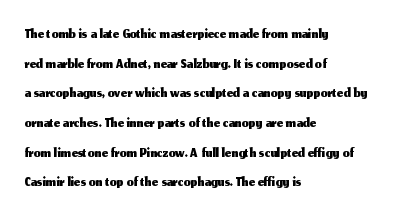
The passage shown stacks its lines at a standard gap. Look at the tracking — it's just the regular setting, nothing added. A typesetter would mark this as roman, not italic. Underlining? Definitely not there. One-word summary of the alignment: left.
